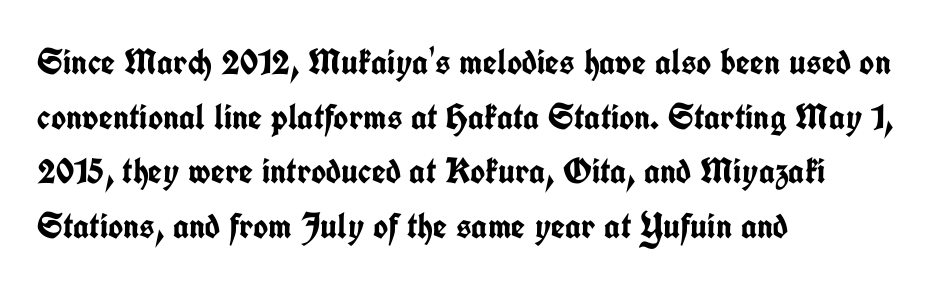
Q: Is the text bold? A: Yes.
Q: Is the text italic (slanted)? A: No, it is upright.
Q: Is the typeface a serif or a sans-serif typeface? A: Sans-serif.
Q: Is the text underlined? A: No.
Q: How is the paragraph aligned? A: Left-aligned.
Q: Is the spacing between letters normal or unusually wide? A: Normal.
Q: Is the spacing between lines tight, normal or loose? A: Normal.
Q: Width (condensed, normal, or wide)? A: Condensed.
Q: Stroke contrast? A: Low.
Q: x-height? A: Medium.
Q: Monospaced? A: No.
